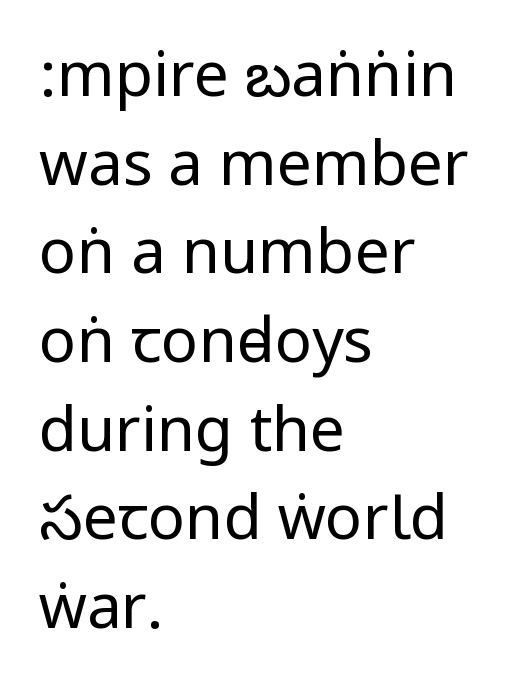
{"serif": "no", "italic": "no", "bold": "no", "weight": "regular", "width": "condensed", "stroke_contrast": "low", "underline": "no", "align": "left", "line_spacing": "normal", "line_spacing_ratio": 1.43, "letter_spacing": "normal", "letter_spacing_em": 0.0, "glyph_px": 62}
